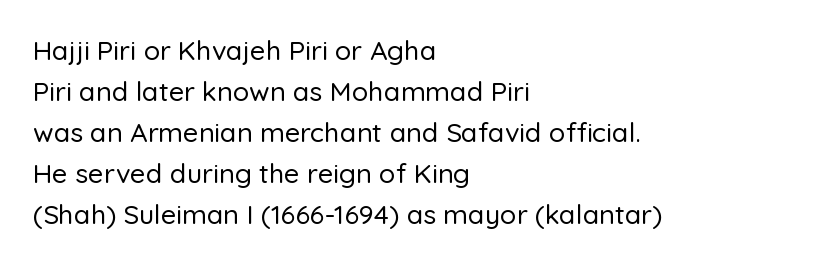
The image shows 27 px text type, upright; set left-aligned, normal line spacing (1.52x), normal letter spacing, not underlined.
